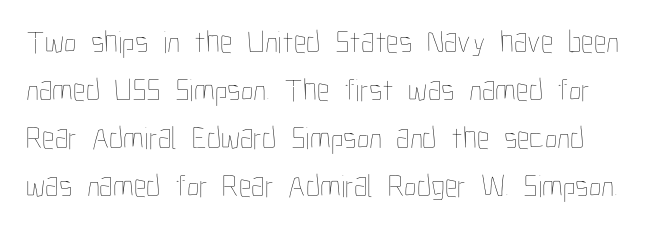
{"italic": "no", "bold": "no", "weight": "thin", "width": "condensed", "stroke_contrast": "low", "x_height": "medium", "monospaced": "no", "underline": "no", "line_spacing": "normal", "line_spacing_ratio": 1.5, "letter_spacing": "normal", "letter_spacing_em": 0.0, "glyph_px": 32}
